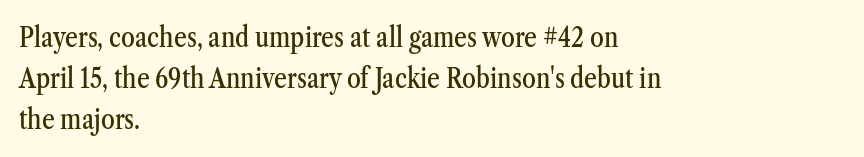
Q: Is the text italic (slanted)? A: No, it is upright.
Q: Is the typeface a serif or a sans-serif typeface? A: Serif.
Q: Is the text underlined? A: No.
Q: How is the paragraph aligned? A: Left-aligned.
Q: Is the spacing between letters normal or unusually wide? A: Normal.
Q: Is the spacing between lines tight, normal or loose? A: Normal.
Q: Width (condensed, normal, or wide)? A: Condensed.
Q: Stroke contrast? A: Medium.
Q: x-height? A: Medium.
Q: Monospaced? A: No.
